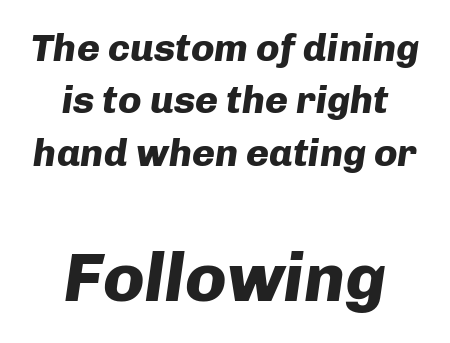
{"italic": "yes", "lean": "right", "slant_degrees": 8, "bold": "yes", "weight": "heavy", "width": "normal", "stroke_contrast": "low", "x_height": "medium", "monospaced": "no", "underline": "no", "align": "center", "line_spacing": "normal", "line_spacing_ratio": 1.34, "letter_spacing": "normal", "letter_spacing_em": 0.0, "larger_block": "second", "size_ratio": 1.77, "glyph_px": 69}
